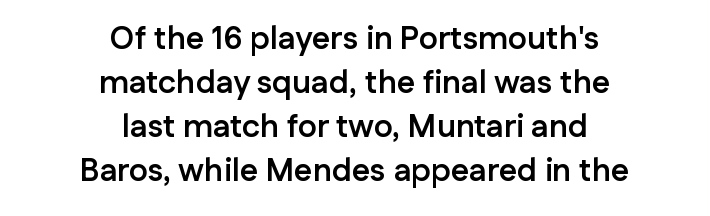
{"serif": "no", "italic": "no", "bold": "yes", "weight": "semibold", "width": "normal", "stroke_contrast": "low", "x_height": "medium", "monospaced": "no", "underline": "no", "align": "center", "line_spacing": "normal", "line_spacing_ratio": 1.38, "letter_spacing": "normal", "letter_spacing_em": 0.0, "glyph_px": 32}
